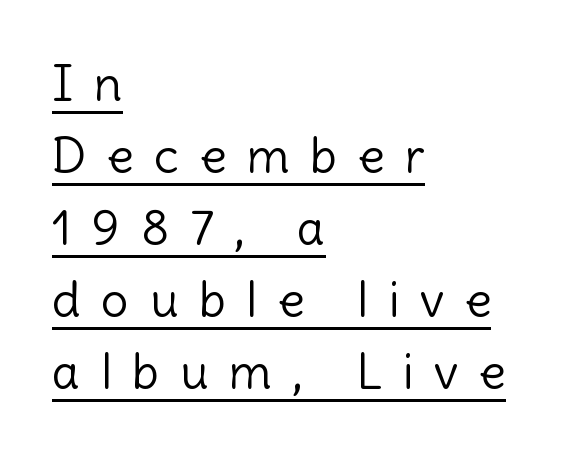
The image shows 49 px light sans-serif type, upright; set left-aligned, normal line spacing (1.47x), unusually wide letter spacing (+0.42 em), underlined; a medium x-height.
